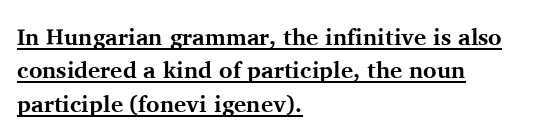
Q: Is the text bold? A: Yes.
Q: Is the text italic (slanted)? A: No, it is upright.
Q: Is the text underlined? A: Yes.
Q: How is the paragraph aligned? A: Left-aligned.
Q: Is the spacing between letters normal or unusually wide? A: Normal.
Q: Is the spacing between lines tight, normal or loose? A: Normal.
